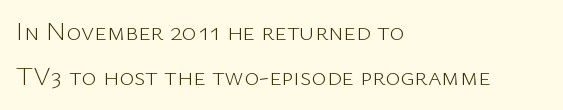
Q: Is the text bold? A: No.
Q: Is the text italic (slanted)? A: No, it is upright.
Q: Is the text underlined? A: No.
Q: How is the paragraph aligned? A: Left-aligned.
Q: Is the spacing between letters normal or unusually wide? A: Normal.
